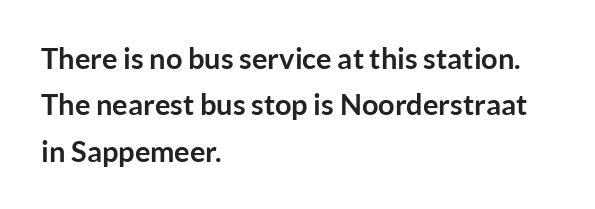
{"serif": "no", "italic": "no", "bold": "yes", "weight": "semibold", "width": "normal", "stroke_contrast": "low", "x_height": "medium", "monospaced": "no", "underline": "no", "align": "left", "line_spacing": "normal", "line_spacing_ratio": 1.6, "letter_spacing": "normal", "letter_spacing_em": 0.0, "glyph_px": 29}
